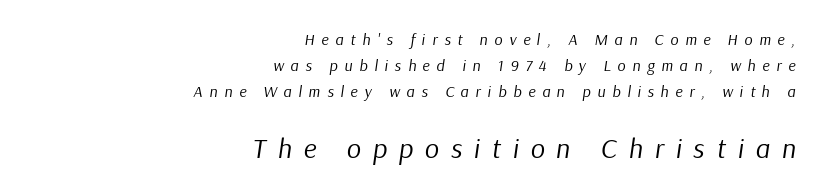
{"italic": "yes", "lean": "right", "slant_degrees": 9, "bold": "no", "weight": "regular", "width": "normal", "stroke_contrast": "low", "x_height": "medium", "monospaced": "no", "underline": "no", "align": "right", "line_spacing": "normal", "line_spacing_ratio": 1.64, "letter_spacing": "wide", "letter_spacing_em": 0.42, "larger_block": "second", "size_ratio": 1.75, "glyph_px": 28}
